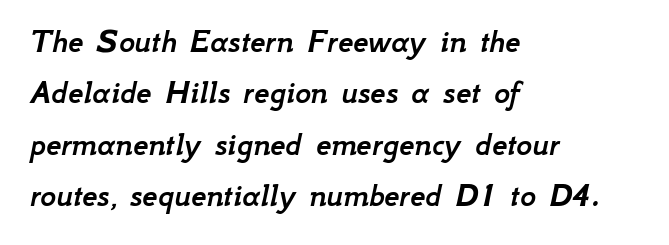
The image shows 34 px text type, italic (leaning right); set left-aligned, normal line spacing (1.51x), normal letter spacing, not underlined; low stroke contrast and a small x-height.
